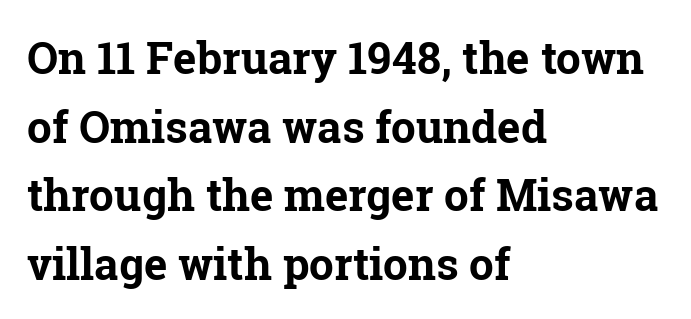
The image shows 44 px bold serif type, upright; set left-aligned, normal line spacing (1.56x), normal letter spacing, not underlined; low stroke contrast and a medium x-height.
